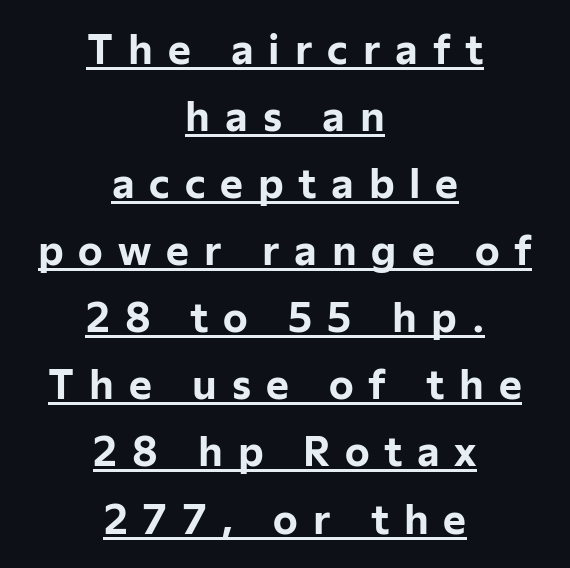
Q: Is the text bold? A: Yes.
Q: Is the text italic (slanted)? A: No, it is upright.
Q: Is the typeface a serif or a sans-serif typeface? A: Sans-serif.
Q: Is the text underlined? A: Yes.
Q: How is the paragraph aligned? A: Centered.
Q: Is the spacing between letters normal or unusually wide? A: Unusually wide.
Q: Width (condensed, normal, or wide)? A: Normal.
Q: Stroke contrast? A: Low.
Q: x-height? A: Medium.
Q: Monospaced? A: No.
